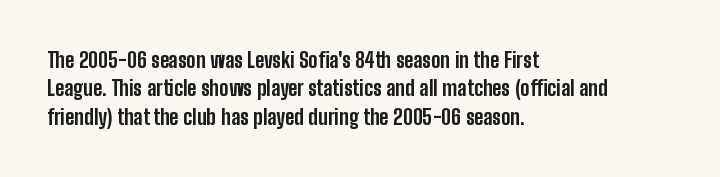
The image shows 21 px bold type, upright; set left-aligned, normal line spacing (1.35x), normal letter spacing, not underlined.
